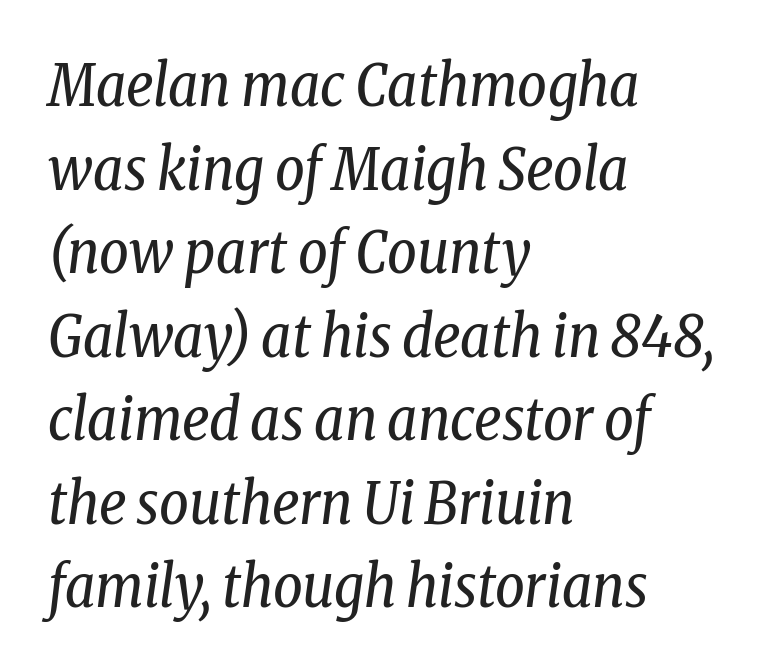
Q: Is the text bold? A: No.
Q: Is the text italic (slanted)? A: Yes, it leans right by about 8 degrees.
Q: Is the typeface a serif or a sans-serif typeface? A: Serif.
Q: Is the text underlined? A: No.
Q: How is the paragraph aligned? A: Left-aligned.
Q: Is the spacing between letters normal or unusually wide? A: Normal.
Q: Is the spacing between lines tight, normal or loose? A: Normal.
Q: Width (condensed, normal, or wide)? A: Condensed.
Q: Stroke contrast? A: Low.
Q: x-height? A: Medium.
Q: Monospaced? A: No.
